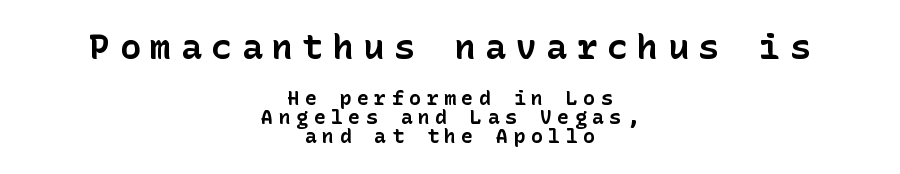
The image shows 35 px bold sans-serif type, upright; set centered, tight line spacing (0.95x), unusually wide letter spacing (+0.27 em), not underlined; the first (top) block is 1.75x larger; low stroke contrast and a medium x-height.
